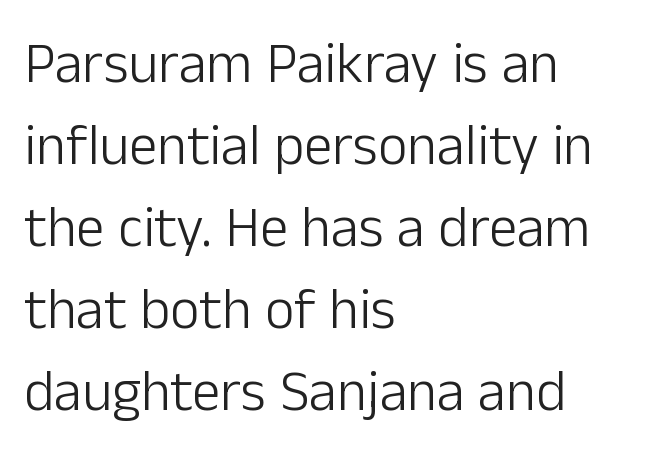
The image shows 57 px light sans-serif type, upright; set left-aligned, normal line spacing (1.44x), normal letter spacing, not underlined; low stroke contrast and a medium x-height.
